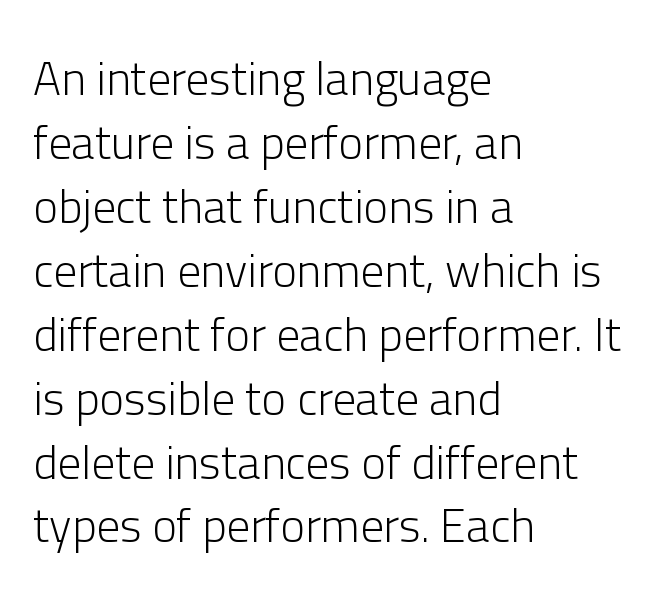
Q: Is the text bold? A: No.
Q: Is the text italic (slanted)? A: No, it is upright.
Q: Is the typeface a serif or a sans-serif typeface? A: Sans-serif.
Q: Is the text underlined? A: No.
Q: How is the paragraph aligned? A: Left-aligned.
Q: Is the spacing between letters normal or unusually wide? A: Normal.
Q: Is the spacing between lines tight, normal or loose? A: Normal.
Q: Width (condensed, normal, or wide)? A: Normal.
Q: Stroke contrast? A: Low.
Q: x-height? A: Medium.
Q: Monospaced? A: No.
